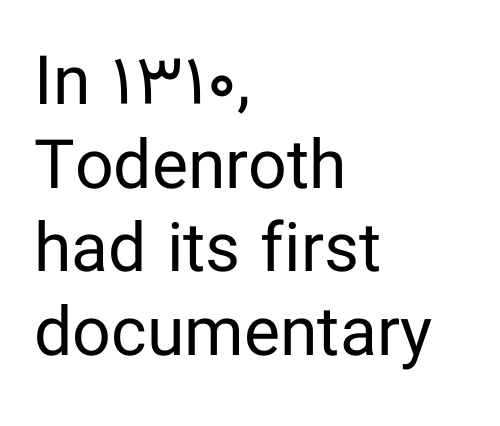
In terms of letterform style, serifs are entirely absent. Caption: face not bold, strokes unweighted. The face used here is rendered with its standard letterfit. The setting favours the left margin, as ordinary paragraphs usually do.
